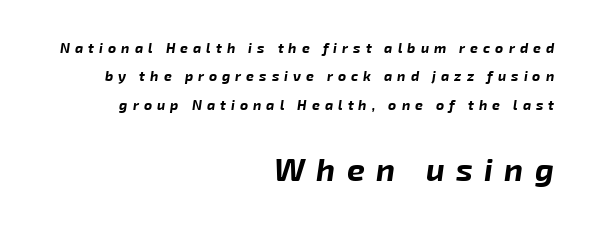
{"italic": "yes", "lean": "right", "slant_degrees": 8, "bold": "yes", "weight": "bold", "width": "normal", "stroke_contrast": "low", "x_height": "medium", "monospaced": "no", "underline": "no", "align": "right", "line_spacing": "loose", "line_spacing_ratio": 2.02, "letter_spacing": "wide", "letter_spacing_em": 0.36, "larger_block": "second", "size_ratio": 2.29, "glyph_px": 32}
